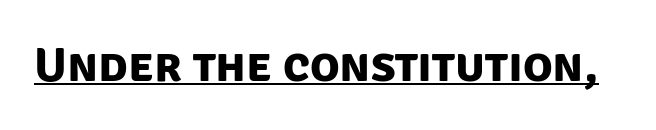
The image shows 49 px bold sans-serif type; set normal letter spacing, underlined; low stroke contrast and a large x-height.
